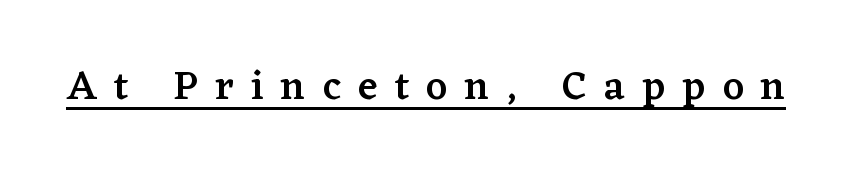
Q: Is the text bold? A: Semi-bold.
Q: Is the text italic (slanted)? A: No, it is upright.
Q: Is the typeface a serif or a sans-serif typeface? A: Serif.
Q: Is the text underlined? A: Yes.
Q: Is the spacing between letters normal or unusually wide? A: Unusually wide.
Q: Width (condensed, normal, or wide)? A: Normal.
Q: Stroke contrast? A: Low.
Q: x-height? A: Medium.
Q: Monospaced? A: No.
